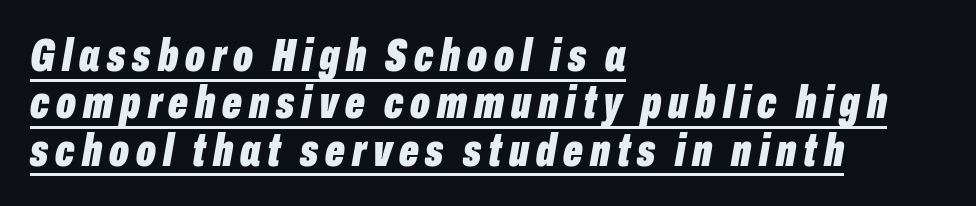
The image shows 46 px bold, condensed type, italic (leaning right); set left-aligned, tight line spacing (1.03x), underlined; low stroke contrast and a medium x-height.
